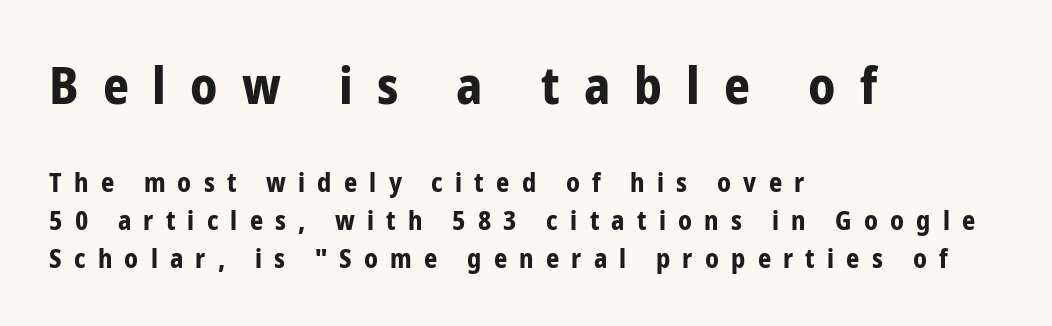
{"serif": "no", "italic": "no", "bold": "yes", "weight": "bold", "width": "condensed", "stroke_contrast": "low", "x_height": "medium", "monospaced": "no", "underline": "no", "align": "left", "line_spacing": "normal", "line_spacing_ratio": 1.46, "letter_spacing": "wide", "letter_spacing_em": 0.47, "larger_block": "first", "size_ratio": 1.96, "glyph_px": 51}
